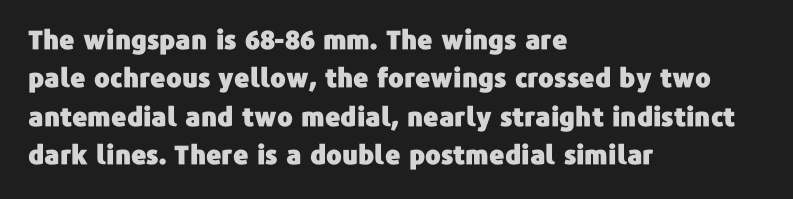
The image shows 26 px text type, upright; set left-aligned, normal line spacing (1.48x), normal letter spacing, not underlined.
